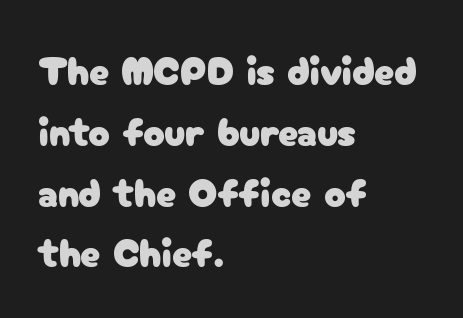
Q: Is the text italic (slanted)? A: No, it is upright.
Q: Is the typeface a serif or a sans-serif typeface? A: Sans-serif.
Q: Is the text underlined? A: No.
Q: How is the paragraph aligned? A: Left-aligned.
Q: Is the spacing between letters normal or unusually wide? A: Normal.
Q: Is the spacing between lines tight, normal or loose? A: Normal.
Q: Width (condensed, normal, or wide)? A: Normal.
Q: Stroke contrast? A: Low.
Q: x-height? A: Medium.
Q: Monospaced? A: No.
